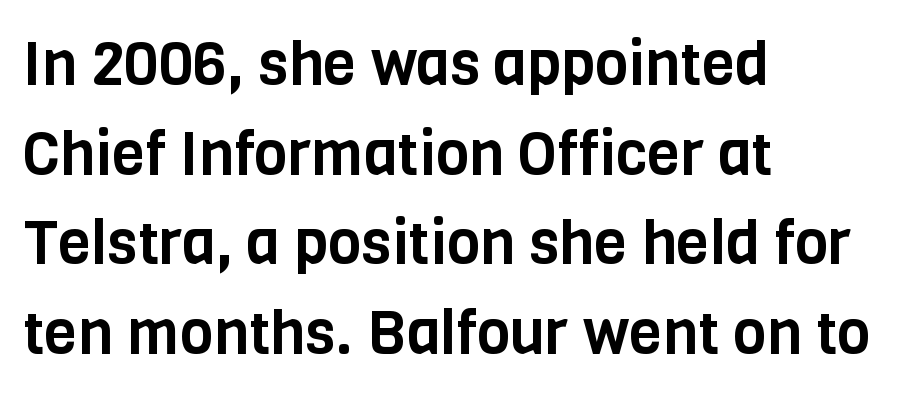
Line beginnings align vertically; line endings do not. The space between consecutive lines is moderate. A roman cut, with each character standing at attention. Descenders are the only things crossing below the line. Is this a fixed-width face? No — the glyphs have proportional, varying widths. Here the glyphs are tracked normally, forming tight word shapes.
